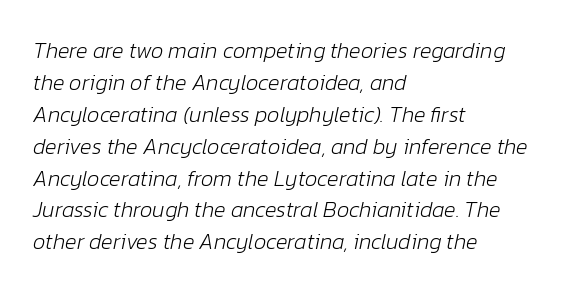
Q: Is the text bold? A: No.
Q: Is the text italic (slanted)? A: Yes, it leans right by about 12 degrees.
Q: Is the text underlined? A: No.
Q: How is the paragraph aligned? A: Left-aligned.
Q: Is the spacing between letters normal or unusually wide? A: Normal.
Q: Is the spacing between lines tight, normal or loose? A: Normal.
